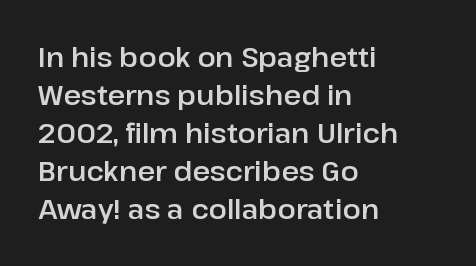
{"italic": "no", "underline": "no", "align": "left", "line_spacing": "normal", "line_spacing_ratio": 1.41, "letter_spacing": "normal", "letter_spacing_em": 0.0, "glyph_px": 27}
